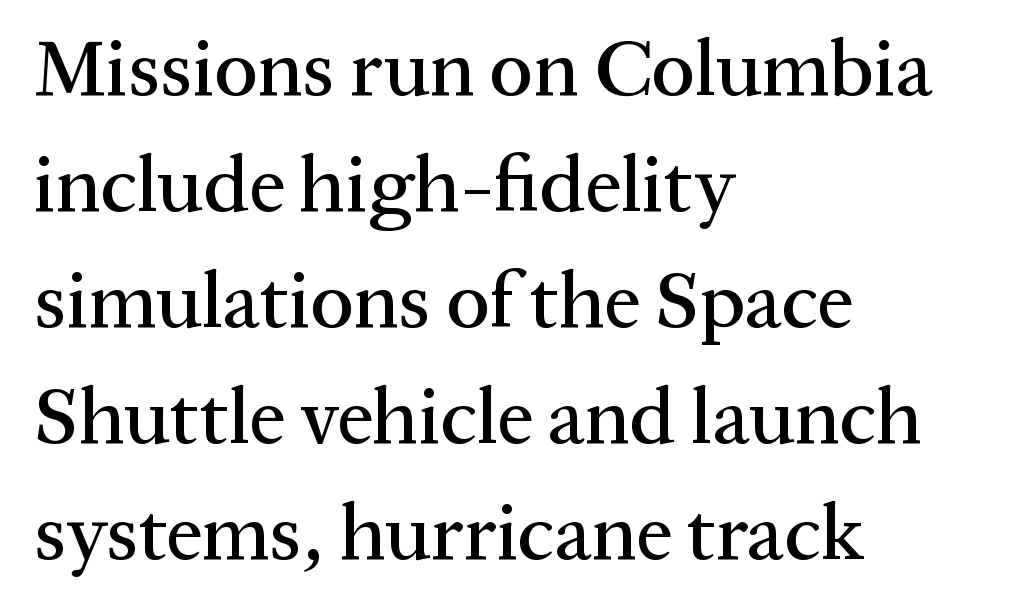
{"serif": "yes", "italic": "no", "width": "normal", "stroke_contrast": "medium", "x_height": "medium", "monospaced": "no", "underline": "no", "align": "left", "line_spacing": "normal", "line_spacing_ratio": 1.45, "letter_spacing": "normal", "letter_spacing_em": 0.0, "glyph_px": 80}
